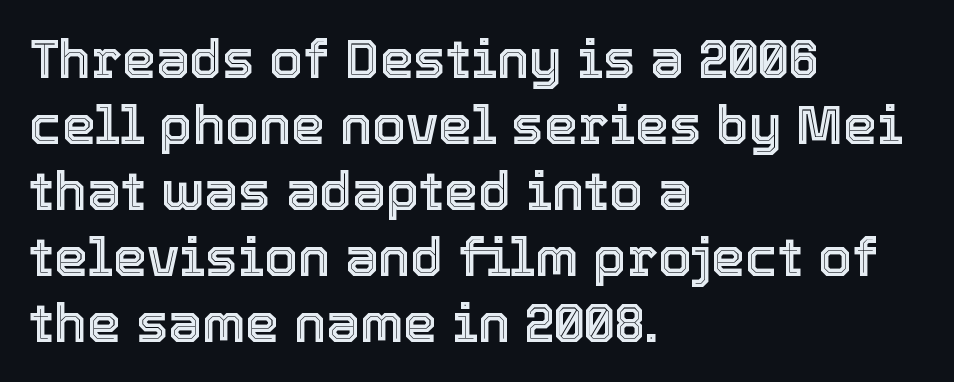
The image shows 54 px text type, upright; set left-aligned, line spacing 1.22x, normal letter spacing, not underlined; a medium x-height.
